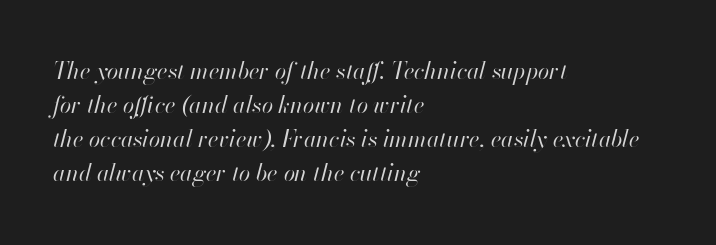
The designer left line spacing at the default. The cut favours lightness, reaching ordinary text weight at its darkest. Notice how the passage keeps a crisp vertical edge on the left only. Tracking value appears to be zero — textbook default spacing.
